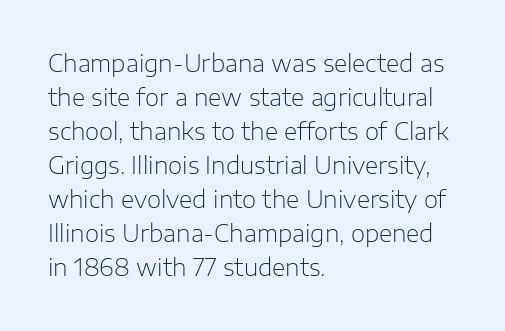
The image shows 23 px text type, upright; set left-aligned, normal line spacing (1.48x), normal letter spacing, not underlined.
